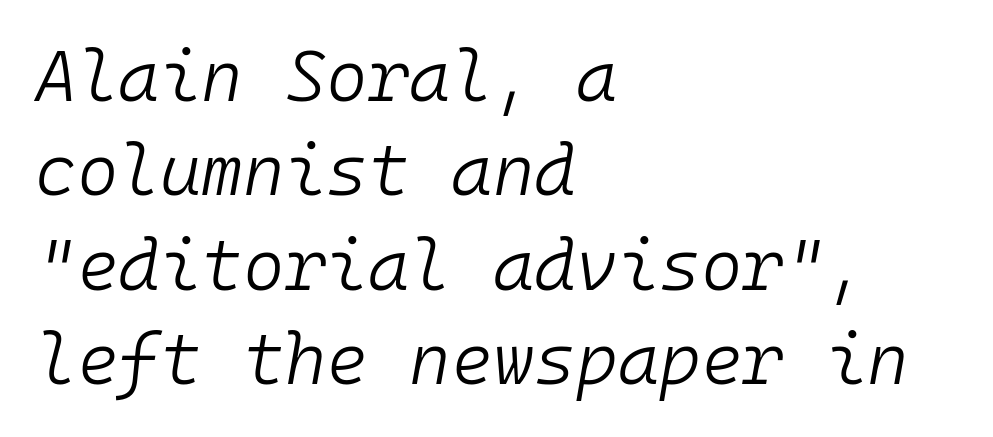
Leading: standard. Summary of weight: not heavy and not bold. A typesetter would call this monospace, since all characters share one set width. One-word summary of the alignment: left. The rendering keeps characters at their native spacing.
